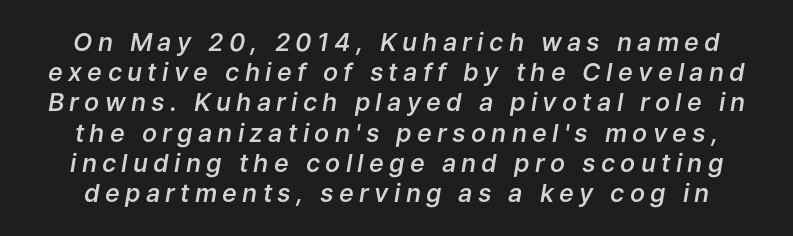
Typographic density is moderately raised because the face is semibold. The specimen reads as italic at a glance. The horizontal fit of the characters is loose and conspicuously gappy. Rule under the text: the space is simply empty.
